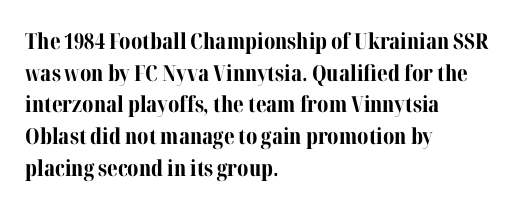
The image shows 22 px bold type, upright; set left-aligned, normal line spacing (1.44x), normal letter spacing, not underlined.
